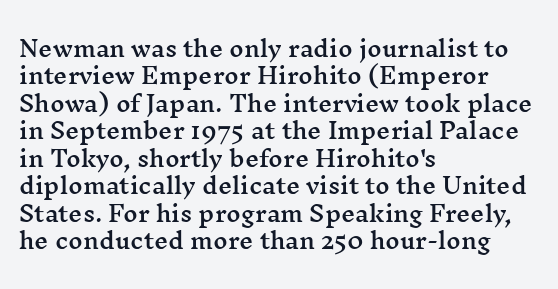
{"italic": "no", "underline": "no", "align": "left", "line_spacing": "normal", "line_spacing_ratio": 1.25, "letter_spacing": "normal", "letter_spacing_em": 0.0, "glyph_px": 22}
